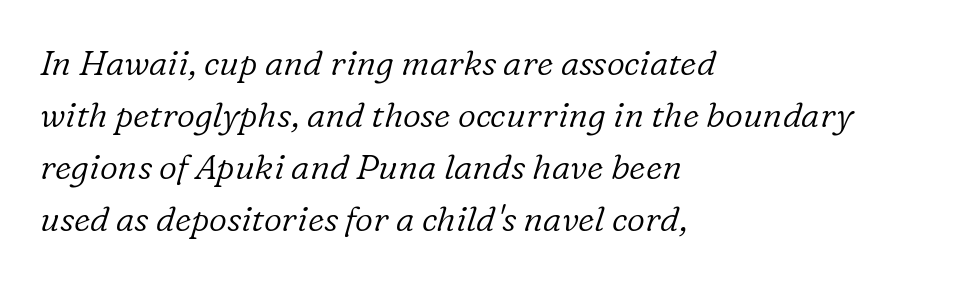
{"serif": "yes", "italic": "yes", "lean": "right", "slant_degrees": 16, "bold": "no", "weight": "light", "width": "normal", "stroke_contrast": "low", "x_height": "medium", "monospaced": "no", "underline": "no", "align": "left", "line_spacing": "normal", "line_spacing_ratio": 1.49, "letter_spacing": "normal", "letter_spacing_em": 0.0, "glyph_px": 35}
